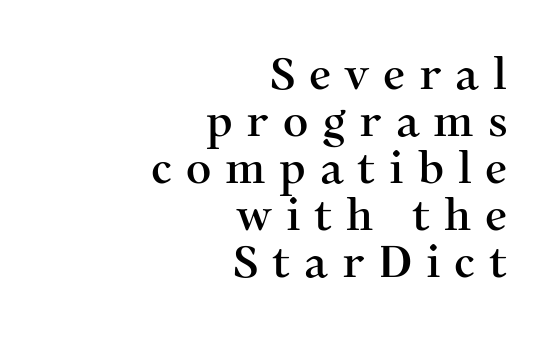
The image shows 44 px serif type, upright; set right-aligned, tight line spacing (1.07x), unusually wide letter spacing (+0.31 em), not underlined; medium stroke contrast and a medium x-height.
